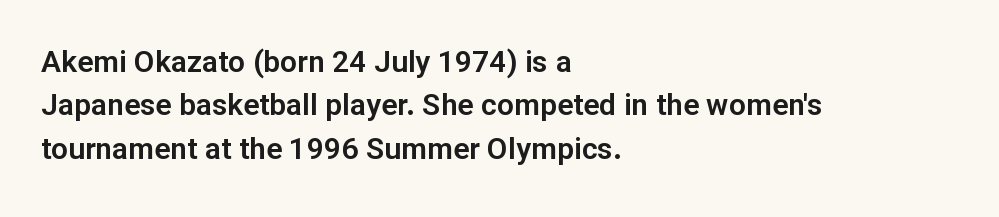
The image shows 30 px sans-serif type, upright; set left-aligned, normal line spacing (1.45x), normal letter spacing, not underlined; low stroke contrast and a medium x-height.
